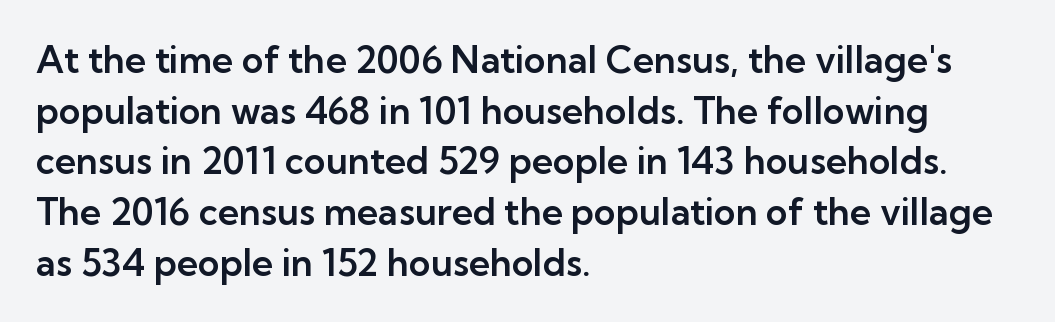
Descender tails drop into unmarked territory. If you drew a ruler down the left edge, every line would touch it. You could not count columns in this text — the font is proportionally spaced. The letters stand upright; this is a roman face.
